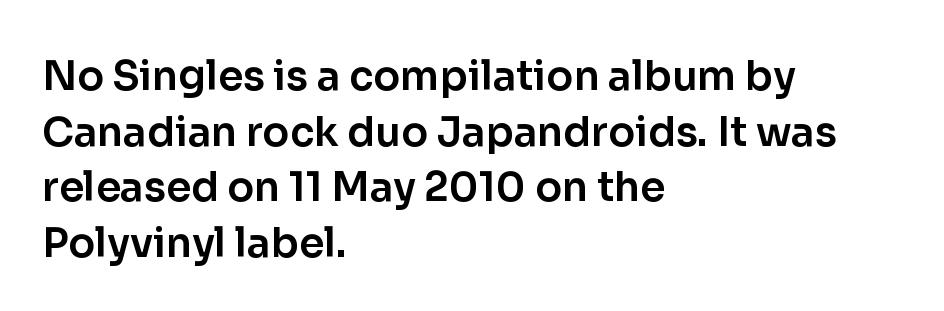
{"serif": "no", "italic": "no", "width": "normal", "stroke_contrast": "low", "x_height": "medium", "monospaced": "no", "underline": "no", "align": "left", "line_spacing": "normal", "line_spacing_ratio": 1.39, "letter_spacing": "normal", "letter_spacing_em": 0.0, "glyph_px": 40}
